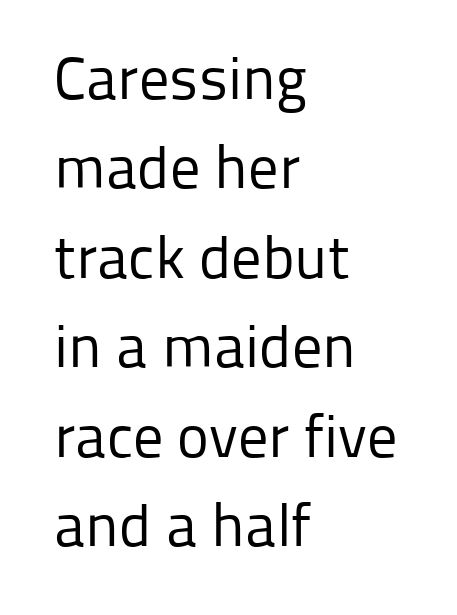
{"serif": "no", "italic": "no", "bold": "no", "weight": "regular", "width": "normal", "stroke_contrast": "low", "x_height": "medium", "monospaced": "no", "underline": "no", "align": "left", "line_spacing": "normal", "line_spacing_ratio": 1.49, "letter_spacing": "normal", "letter_spacing_em": 0.0, "glyph_px": 60}
